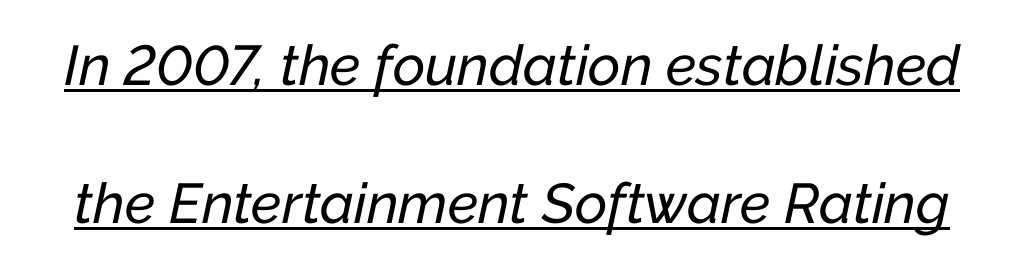
{"italic": "yes", "lean": "right", "slant_degrees": 12, "width": "normal", "stroke_contrast": "low", "x_height": "medium", "monospaced": "no", "underline": "yes", "line_spacing": "loose", "line_spacing_ratio": 2.46, "letter_spacing": "normal", "letter_spacing_em": 0.0, "glyph_px": 56}
